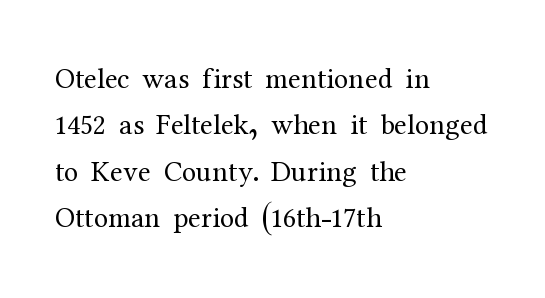
The image shows 29 px regular-weight serif type, upright; set left-aligned, normal line spacing (1.6x), normal letter spacing, not underlined; medium stroke contrast and a medium x-height.
